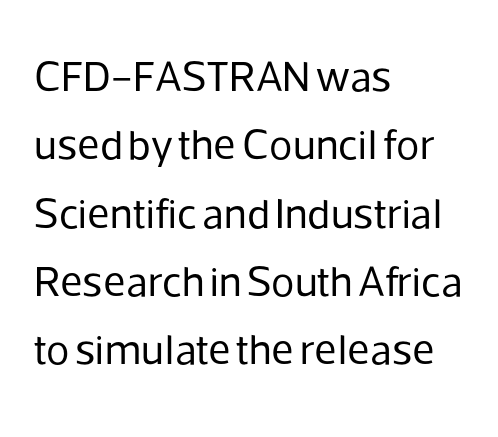
Q: Is the text bold? A: No.
Q: Is the text italic (slanted)? A: No, it is upright.
Q: Is the typeface a serif or a sans-serif typeface? A: Sans-serif.
Q: Is the text underlined? A: No.
Q: How is the paragraph aligned? A: Left-aligned.
Q: Is the spacing between letters normal or unusually wide? A: Normal.
Q: Is the spacing between lines tight, normal or loose? A: Normal.
Q: Width (condensed, normal, or wide)? A: Normal.
Q: Stroke contrast? A: Low.
Q: x-height? A: Medium.
Q: Monospaced? A: No.
